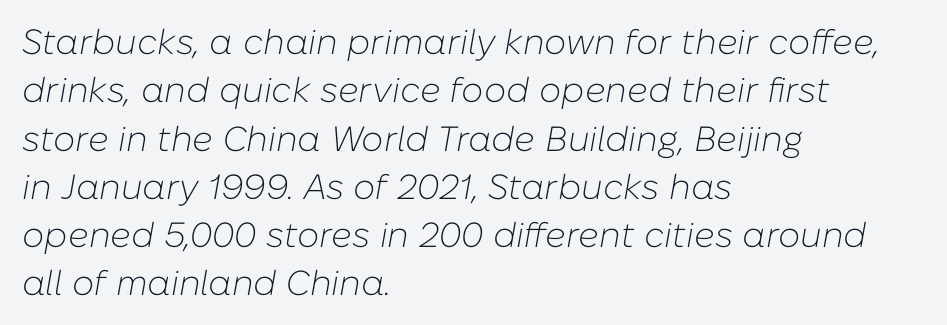
{"italic": "yes", "lean": "right", "slant_degrees": 10, "bold": "no", "weight": "light", "width": "normal", "stroke_contrast": "low", "x_height": "medium", "monospaced": "no", "underline": "no", "align": "left", "line_spacing": "normal", "line_spacing_ratio": 1.38, "letter_spacing": "normal", "letter_spacing_em": 0.0, "glyph_px": 35}
